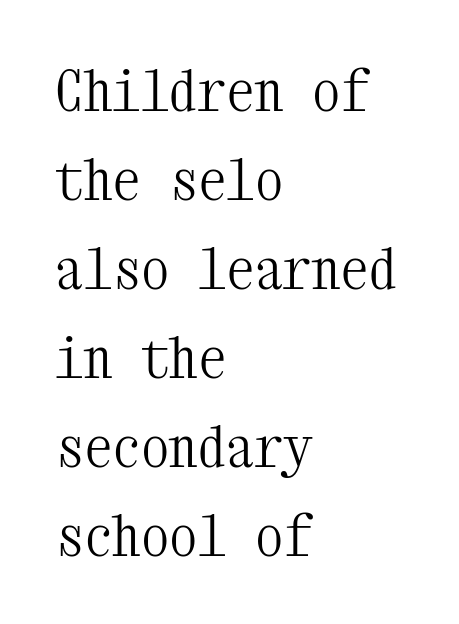
{"serif": "yes", "italic": "no", "bold": "no", "weight": "light", "width": "condensed", "stroke_contrast": "medium", "x_height": "medium", "monospaced": "yes", "underline": "no", "align": "left", "line_spacing": "normal", "line_spacing_ratio": 1.56, "letter_spacing": "normal", "letter_spacing_em": 0.0, "glyph_px": 57}
